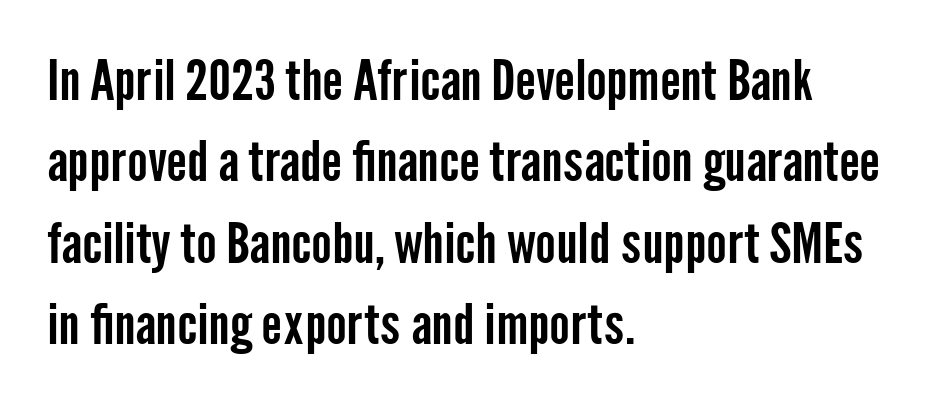
The image shows 55 px condensed sans-serif type, upright; set left-aligned, normal line spacing (1.48x), normal letter spacing, not underlined; low stroke contrast and a medium x-height.
